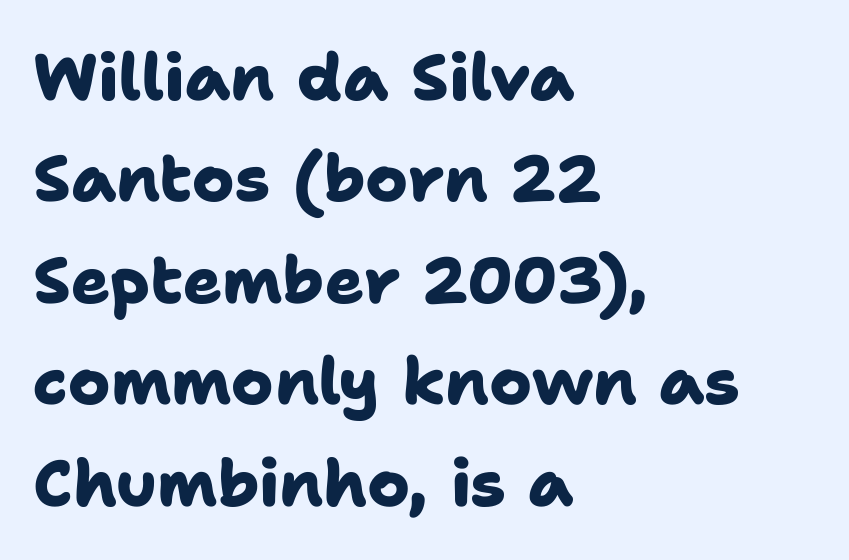
Q: Is the text bold? A: Yes.
Q: Is the typeface a serif or a sans-serif typeface? A: Sans-serif.
Q: Is the text underlined? A: No.
Q: How is the paragraph aligned? A: Left-aligned.
Q: Is the spacing between letters normal or unusually wide? A: Normal.
Q: Is the spacing between lines tight, normal or loose? A: Normal.
Q: Width (condensed, normal, or wide)? A: Normal.
Q: Stroke contrast? A: Low.
Q: x-height? A: Medium.
Q: Monospaced? A: No.
